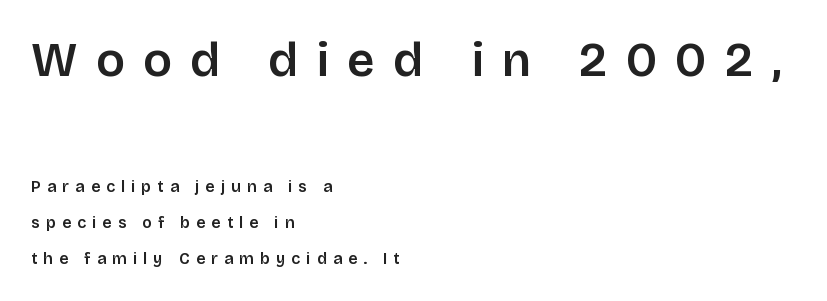
Q: Is the text italic (slanted)? A: No, it is upright.
Q: Is the typeface a serif or a sans-serif typeface? A: Sans-serif.
Q: Is the text underlined? A: No.
Q: How is the paragraph aligned? A: Left-aligned.
Q: Is the spacing between letters normal or unusually wide? A: Unusually wide.
Q: Is the spacing between lines tight, normal or loose? A: Loose.
Q: Which block of text is set in a larger size, the first (top) or the second (bottom)? A: The first (top) one.
Q: Width (condensed, normal, or wide)? A: Normal.
Q: Stroke contrast? A: Low.
Q: x-height? A: Large.
Q: Monospaced? A: No.
